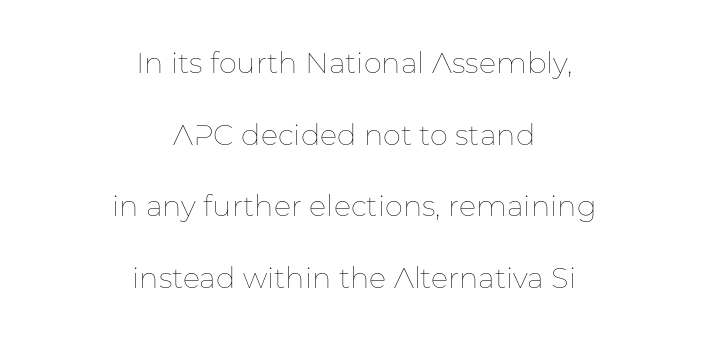
The image shows 29 px thin type, upright; set centered, loose line spacing (2.47x), normal letter spacing, not underlined; low stroke contrast and a medium x-height.
